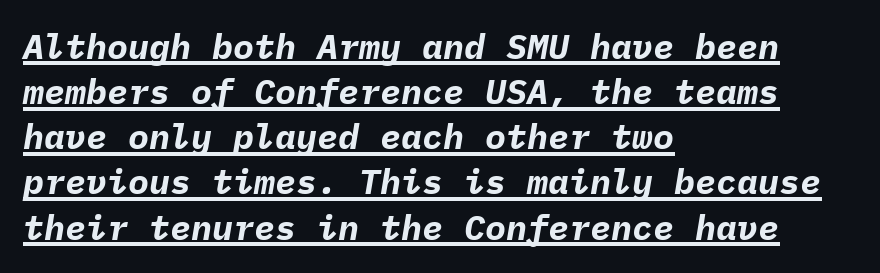
The image shows 35 px bold type, italic (leaning right), monospaced; set left-aligned, normal line spacing (1.29x), normal letter spacing, underlined; low stroke contrast and a medium x-height.
